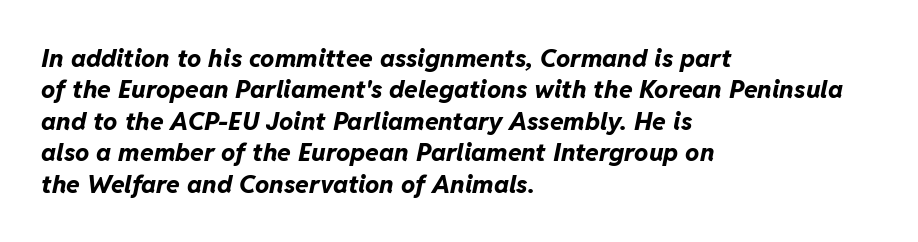
Alignment: flush left. Chunky letters — that's bold for sure. Type without underlining. The tracking reads as untouched default to a designer's eye.
